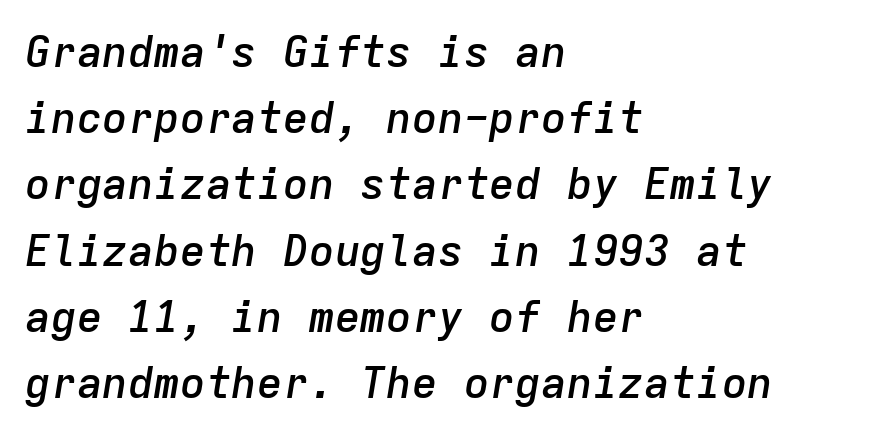
Q: Is the text bold? A: Semi-bold.
Q: Is the text italic (slanted)? A: Yes, it leans right by about 9 degrees.
Q: Is the text underlined? A: No.
Q: How is the paragraph aligned? A: Left-aligned.
Q: Is the spacing between letters normal or unusually wide? A: Normal.
Q: Is the spacing between lines tight, normal or loose? A: Normal.
Q: Width (condensed, normal, or wide)? A: Normal.
Q: Stroke contrast? A: Low.
Q: x-height? A: Medium.
Q: Monospaced? A: Yes.
